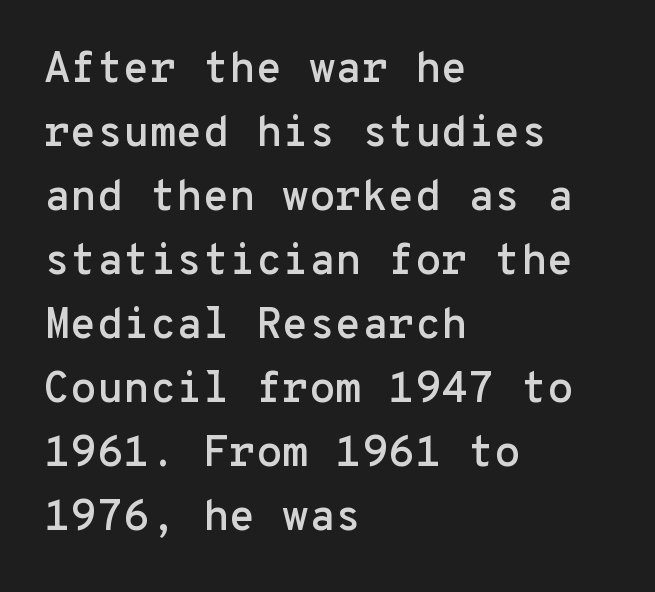
Q: Is the text italic (slanted)? A: No, it is upright.
Q: Is the typeface a serif or a sans-serif typeface? A: Sans-serif.
Q: Is the text underlined? A: No.
Q: How is the paragraph aligned? A: Left-aligned.
Q: Is the spacing between letters normal or unusually wide? A: Normal.
Q: Is the spacing between lines tight, normal or loose? A: Normal.
Q: Width (condensed, normal, or wide)? A: Normal.
Q: Stroke contrast? A: Low.
Q: x-height? A: Medium.
Q: Monospaced? A: Yes.
